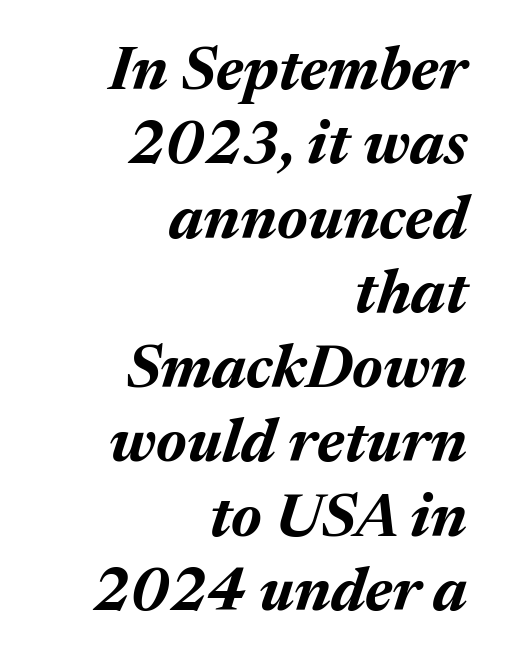
Q: Is the text bold? A: Yes.
Q: Is the text italic (slanted)? A: Yes, it leans right by about 17 degrees.
Q: Is the text underlined? A: No.
Q: How is the paragraph aligned? A: Right-aligned.
Q: Is the spacing between letters normal or unusually wide? A: Normal.
Q: Width (condensed, normal, or wide)? A: Normal.
Q: Stroke contrast? A: Medium.
Q: x-height? A: Medium.
Q: Monospaced? A: No.
